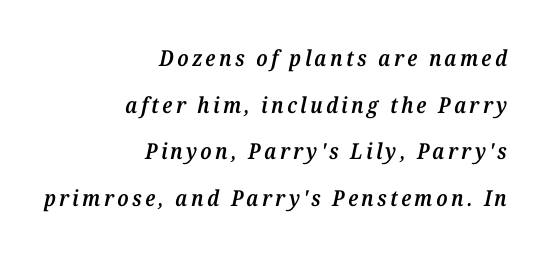
Style check: oblique. These lines stand farther apart than default settings would place them. Layout note: lines flush right. The string is rendered with underlining switched off.
